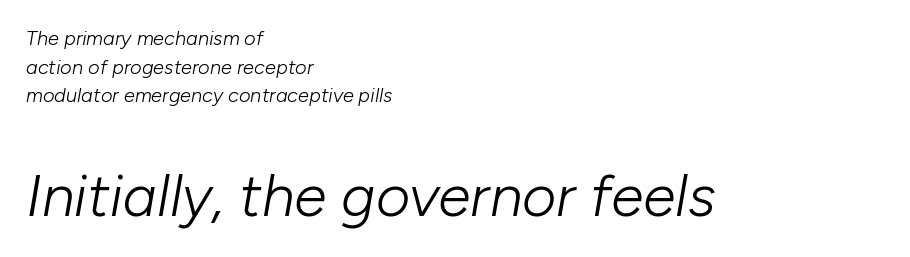
Q: Is the text bold? A: No.
Q: Is the text italic (slanted)? A: Yes, it leans right by about 10 degrees.
Q: Is the text underlined? A: No.
Q: How is the paragraph aligned? A: Left-aligned.
Q: Is the spacing between letters normal or unusually wide? A: Normal.
Q: Is the spacing between lines tight, normal or loose? A: Normal.
Q: Which block of text is set in a larger size, the first (top) or the second (bottom)? A: The second (bottom) one.
Q: Width (condensed, normal, or wide)? A: Normal.
Q: Stroke contrast? A: Low.
Q: x-height? A: Medium.
Q: Monospaced? A: No.
